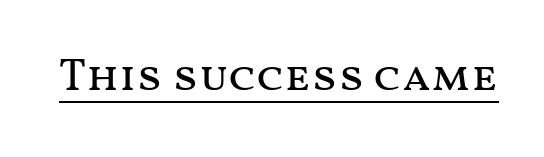
{"italic": "no", "bold": "no", "weight": "regular", "width": "wide", "stroke_contrast": "medium", "x_height": "medium", "monospaced": "no", "underline": "yes", "letter_spacing": "normal", "letter_spacing_em": 0.0, "glyph_px": 46}
